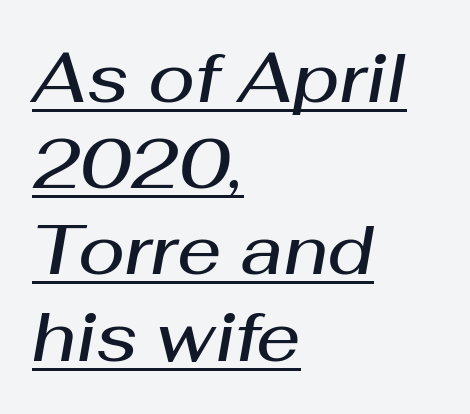
Q: Is the text bold? A: Semi-bold.
Q: Is the text italic (slanted)? A: Yes, it leans right by about 10 degrees.
Q: Is the text underlined? A: Yes.
Q: How is the paragraph aligned? A: Left-aligned.
Q: Is the spacing between letters normal or unusually wide? A: Normal.
Q: Is the spacing between lines tight, normal or loose? A: Normal.
Q: Width (condensed, normal, or wide)? A: Normal.
Q: Stroke contrast? A: Medium.
Q: x-height? A: Medium.
Q: Monospaced? A: No.
